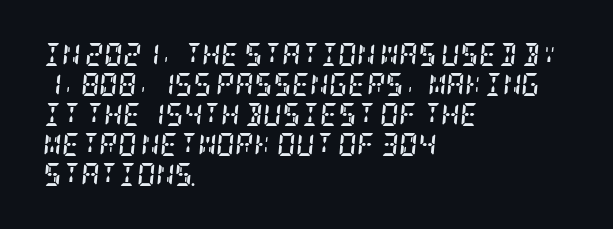
This block has exactly the height ordinary leading produces. The area under the type is left untouched. The rendering anchors every line to the left-hand side. This rendering leaves character spacing at its baseline value.
